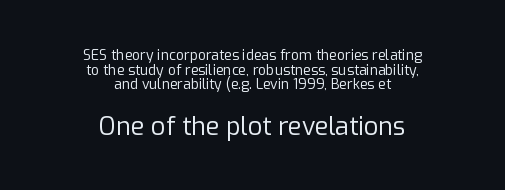
These lines huddle together more closely than default settings would place them. The space beneath each line is pristine and unruled. Inter-character spacing is left at the font's built-in metrics. The block sitting lower on the canvas is the one with enlarged characters. The compositor balanced each line on the midline. These lines were composed using upright roman letters.
